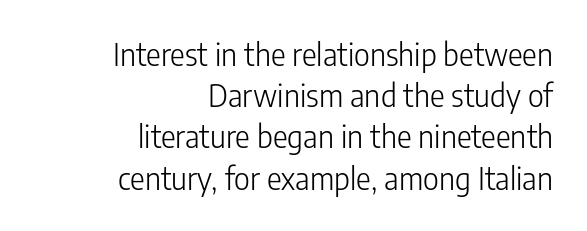
{"serif": "no", "italic": "no", "bold": "no", "weight": "light", "width": "condensed", "stroke_contrast": "low", "x_height": "medium", "monospaced": "no", "underline": "no", "align": "right", "line_spacing": "normal", "line_spacing_ratio": 1.33, "letter_spacing": "normal", "letter_spacing_em": 0.0, "glyph_px": 31}
